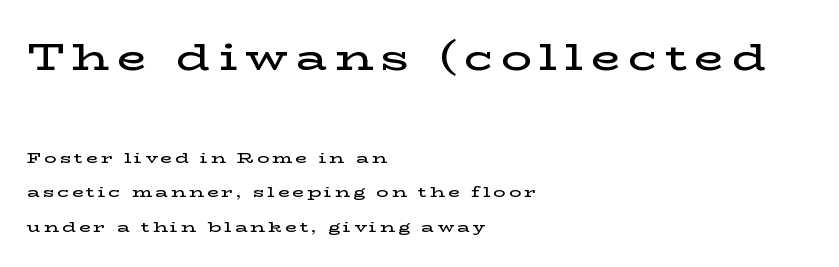
Q: Is the text bold? A: Semi-bold.
Q: Is the text italic (slanted)? A: No, it is upright.
Q: Is the typeface a serif or a sans-serif typeface? A: Serif.
Q: Is the text underlined? A: No.
Q: How is the paragraph aligned? A: Left-aligned.
Q: Is the spacing between letters normal or unusually wide? A: Unusually wide.
Q: Is the spacing between lines tight, normal or loose? A: Loose.
Q: Which block of text is set in a larger size, the first (top) or the second (bottom)? A: The first (top) one.
Q: Width (condensed, normal, or wide)? A: Wide.
Q: Stroke contrast? A: Low.
Q: x-height? A: Medium.
Q: Monospaced? A: No.
